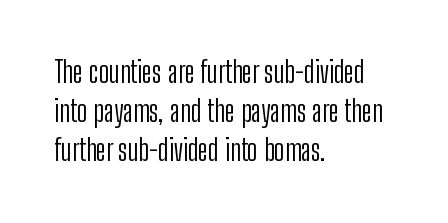
Style check: upright. Vertical stems look standard width or narrower in stroke. Descender tails drop into unmarked territory. This sample uses plain, unmodified letter spacing. The leading is moderate, giving the passage an even texture.
